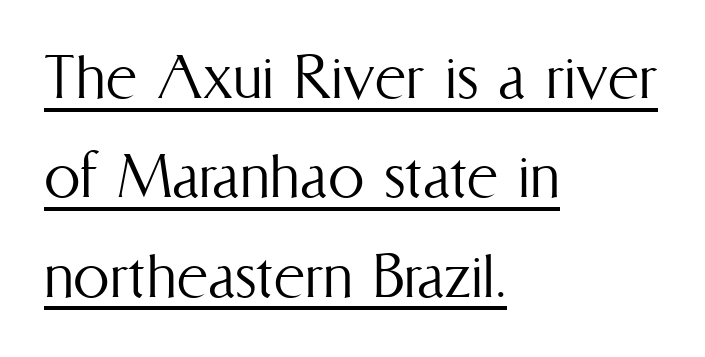
The letters sit at their default tracking, neither squeezed nor spread. The letters stand upright; this is a roman face. A typographer would call this underscored text. Ink coverage per letter is moderate at most. This block has exactly the height ordinary leading produces. Character widths vary here, with narrow letters taking less room than wide ones.
